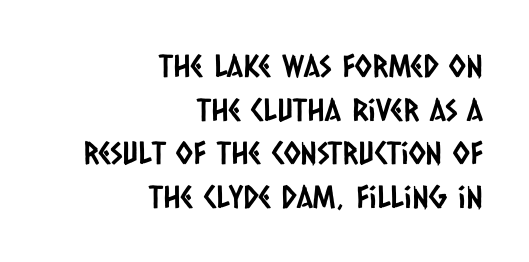
The letters advance in unequal steps, a hallmark of proportional type. The letters sit at their default tracking, neither squeezed nor spread. Rule under the text: the space is simply empty. These lines are set flush right with a ragged left edge. Reading down the column, the eye jumps a familiar distance to each next line. No feet cap the strokes, marking this as sans-serif type.
